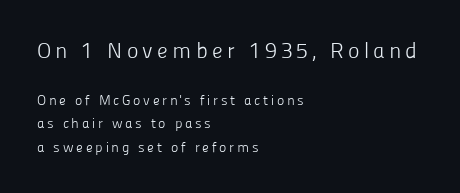
The image shows 22 px text type, upright; set left-aligned, normal line spacing (1.66x), not underlined; the first (top) block is 1.57x larger.
